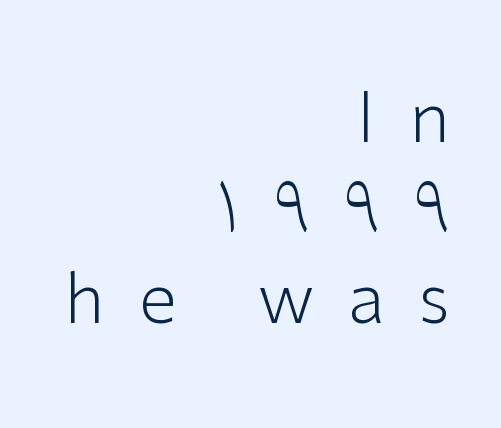
The image shows 69 px light sans-serif type, upright; set right-aligned, normal line spacing (1.31x), unusually wide letter spacing (+0.49 em), not underlined; low stroke contrast and a medium x-height.
